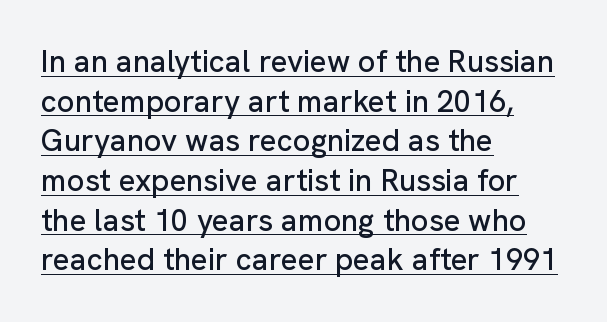
The image shows 31 px sans-serif type, upright; set left-aligned, normal line spacing (1.28x), normal letter spacing, underlined; low stroke contrast and a medium x-height.
